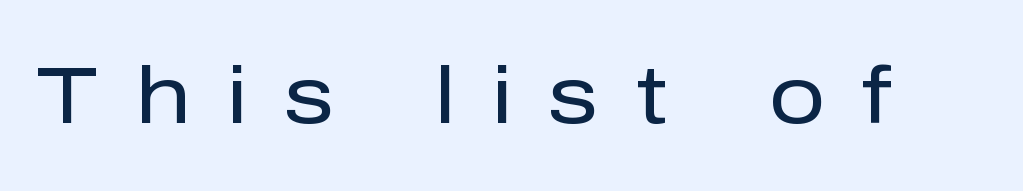
The image shows 80 px regular-weight sans-serif type, upright; set unusually wide letter spacing (+0.46 em), not underlined; low stroke contrast and a medium x-height.
